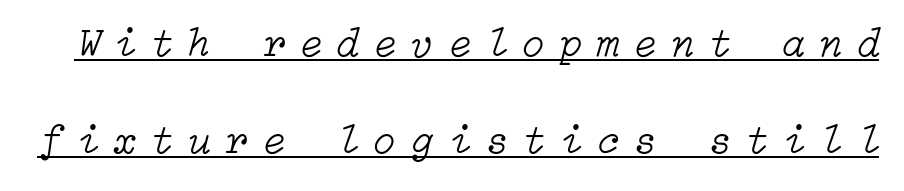
{"italic": "yes", "lean": "right", "slant_degrees": 15, "bold": "no", "weight": "light", "width": "normal", "stroke_contrast": "low", "x_height": "medium", "underline": "yes", "line_spacing": "loose", "line_spacing_ratio": 2.36, "letter_spacing": "wide", "letter_spacing_em": 0.36, "glyph_px": 41}
